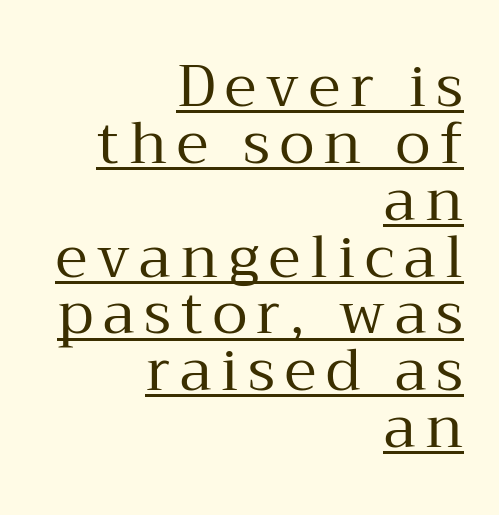
Q: Is the text bold? A: No.
Q: Is the text italic (slanted)? A: No, it is upright.
Q: Is the typeface a serif or a sans-serif typeface? A: Serif.
Q: Is the text underlined? A: Yes.
Q: How is the paragraph aligned? A: Right-aligned.
Q: Is the spacing between lines tight, normal or loose? A: Tight.
Q: Width (condensed, normal, or wide)? A: Normal.
Q: Stroke contrast? A: Medium.
Q: x-height? A: Medium.
Q: Monospaced? A: No.
